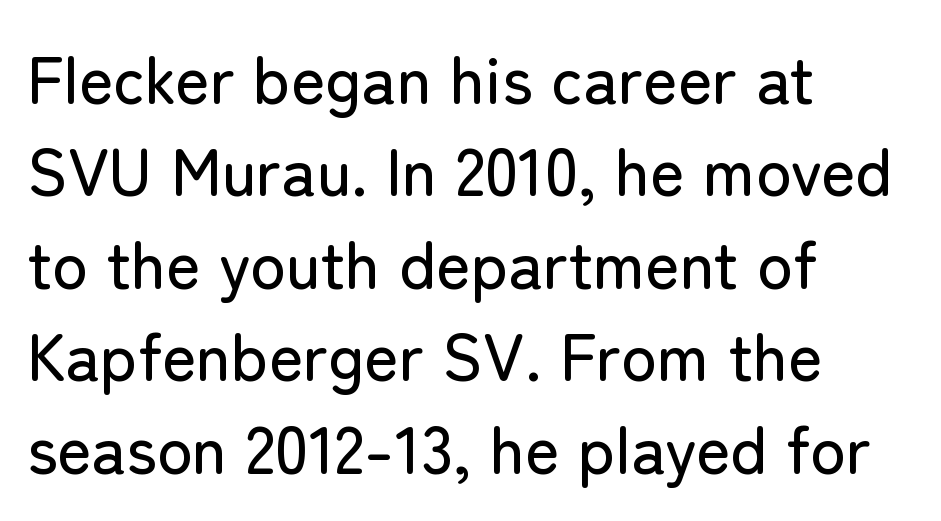
Q: Is the text italic (slanted)? A: No, it is upright.
Q: Is the typeface a serif or a sans-serif typeface? A: Sans-serif.
Q: Is the text underlined? A: No.
Q: How is the paragraph aligned? A: Left-aligned.
Q: Is the spacing between letters normal or unusually wide? A: Normal.
Q: Is the spacing between lines tight, normal or loose? A: Normal.
Q: Width (condensed, normal, or wide)? A: Normal.
Q: Stroke contrast? A: Low.
Q: x-height? A: Medium.
Q: Monospaced? A: No.
